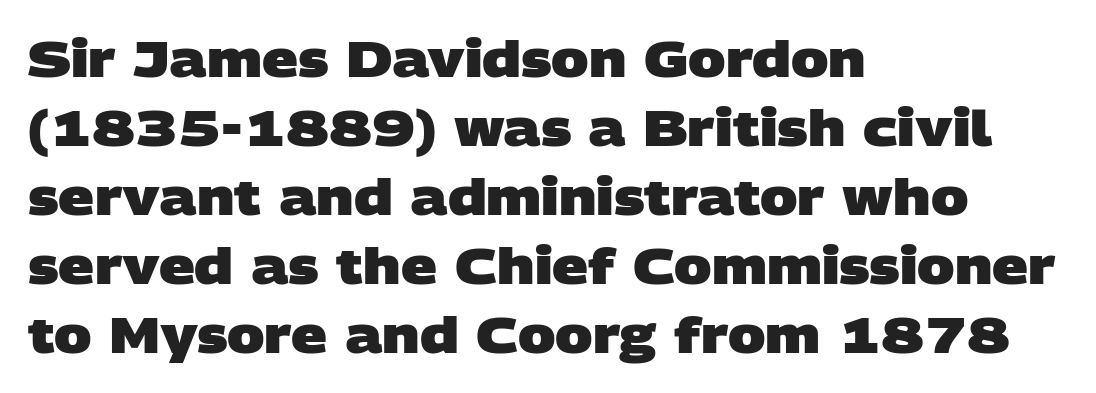
Q: Is the text bold? A: Yes.
Q: Is the typeface a serif or a sans-serif typeface? A: Sans-serif.
Q: Is the text underlined? A: No.
Q: How is the paragraph aligned? A: Left-aligned.
Q: Is the spacing between letters normal or unusually wide? A: Normal.
Q: Is the spacing between lines tight, normal or loose? A: Normal.
Q: Width (condensed, normal, or wide)? A: Wide.
Q: Stroke contrast? A: Low.
Q: x-height? A: Large.
Q: Monospaced? A: No.
